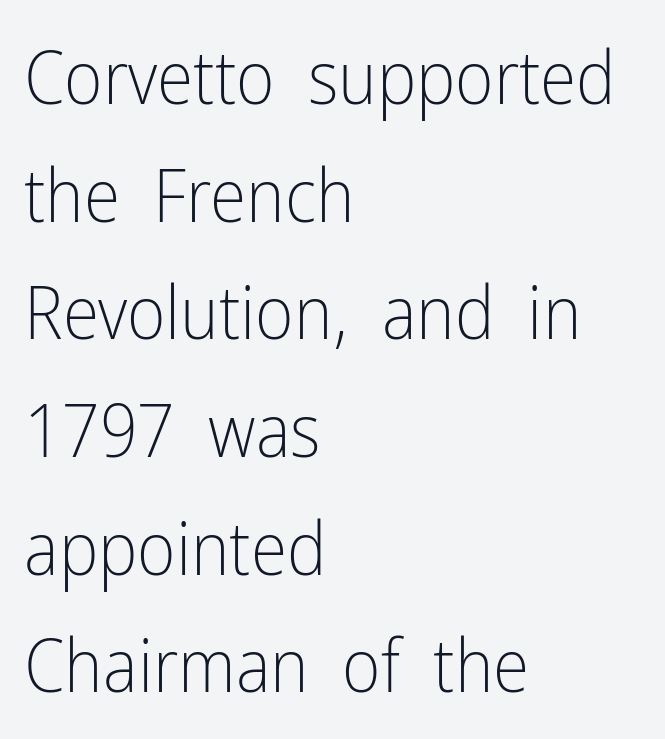
The image shows 74 px light, condensed sans-serif type, upright; set left-aligned, normal line spacing (1.59x), normal letter spacing, not underlined; low stroke contrast and a medium x-height.
